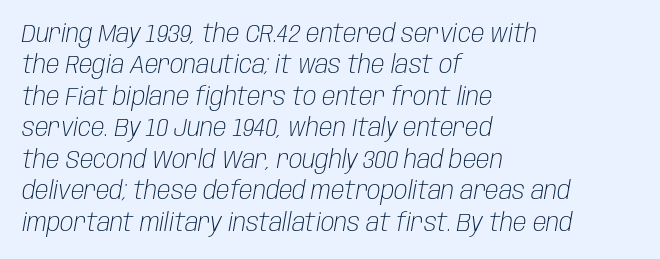
Q: Is the text bold? A: No.
Q: Is the text italic (slanted)? A: Yes, it leans right by about 10 degrees.
Q: Is the text underlined? A: No.
Q: How is the paragraph aligned? A: Left-aligned.
Q: Is the spacing between letters normal or unusually wide? A: Normal.
Q: Is the spacing between lines tight, normal or loose? A: Normal.
